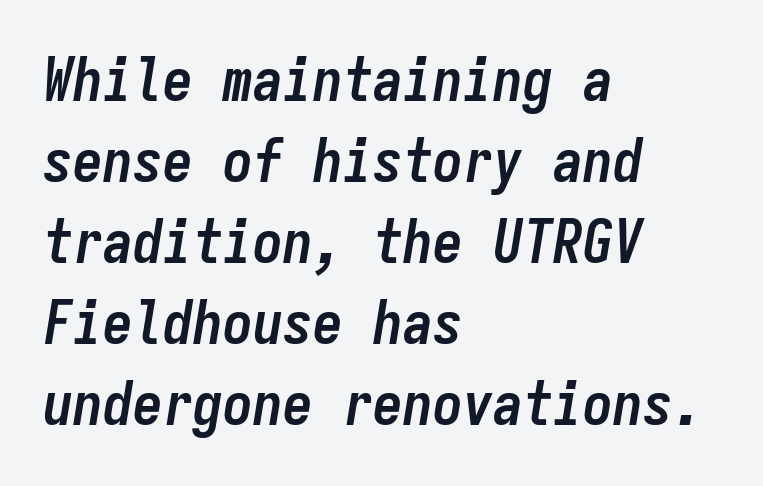
The image shows 60 px semibold, condensed type, italic (leaning right), monospaced; set left-aligned, normal line spacing (1.35x), normal letter spacing, not underlined; low stroke contrast and a medium x-height.
